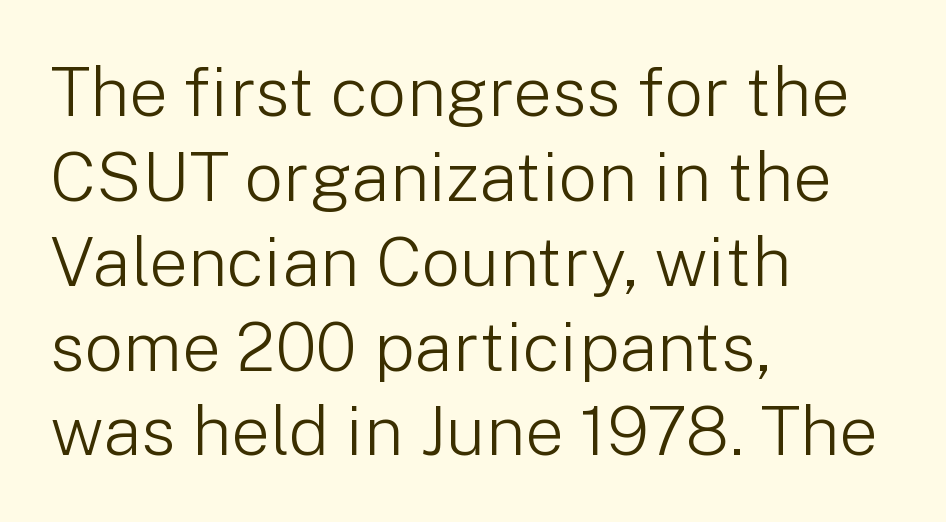
Q: Is the text bold? A: No.
Q: Is the text italic (slanted)? A: No, it is upright.
Q: Is the typeface a serif or a sans-serif typeface? A: Sans-serif.
Q: Is the text underlined? A: No.
Q: How is the paragraph aligned? A: Left-aligned.
Q: Is the spacing between letters normal or unusually wide? A: Normal.
Q: Width (condensed, normal, or wide)? A: Normal.
Q: Stroke contrast? A: Low.
Q: x-height? A: Medium.
Q: Monospaced? A: No.
